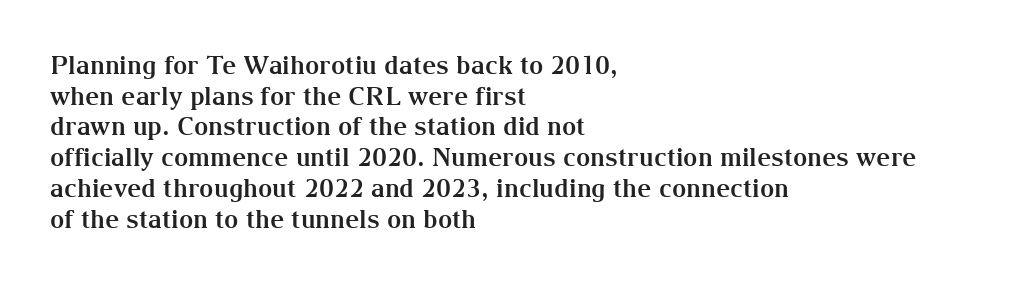
Q: Is the text bold? A: Yes.
Q: Is the text italic (slanted)? A: No, it is upright.
Q: Is the text underlined? A: No.
Q: How is the paragraph aligned? A: Left-aligned.
Q: Is the spacing between letters normal or unusually wide? A: Normal.
